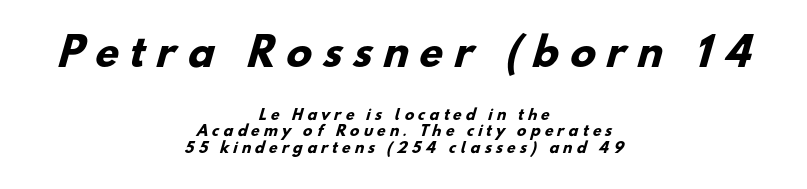
The baseline area is clear. Alignment: centered. Thick stems and heavy bowls — unmistakably bold. Someone cranked the tracking dial way up on this one. Compare the two chunks: the upper has the greater cap height. Each letter keeps its own natural width here, so spacing adapts to shape.
